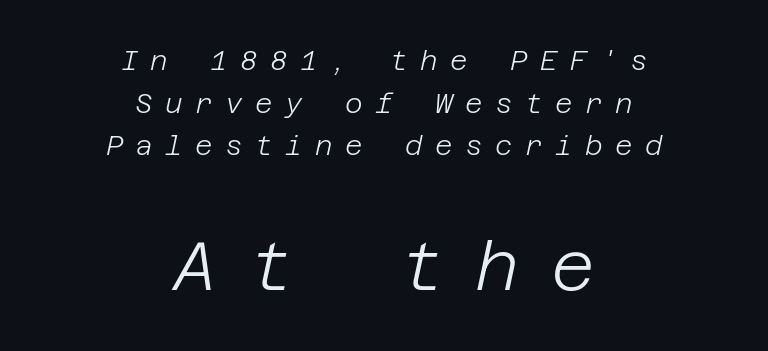
One glance says typical: line gaps are just what's usual. The type is letterspaced generously, with wide tracking. Look at the glyph heights: the lower group is clearly the bigger setting. The whitespace from short lines is split evenly between both sides. Stroke thickness stays within the range of a standard reading face or lighter. The rendering applies a slant to the glyphs.
